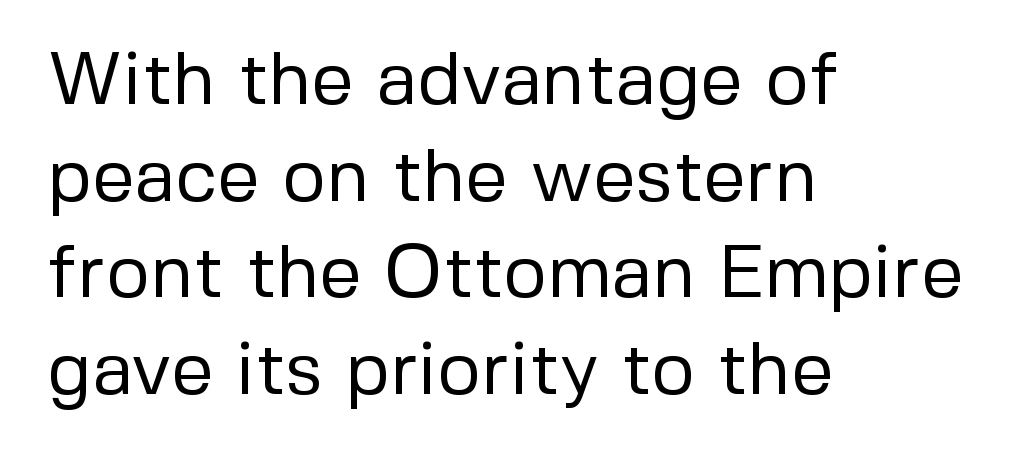
Q: Is the text bold? A: No.
Q: Is the text italic (slanted)? A: No, it is upright.
Q: Is the typeface a serif or a sans-serif typeface? A: Sans-serif.
Q: Is the text underlined? A: No.
Q: How is the paragraph aligned? A: Left-aligned.
Q: Is the spacing between letters normal or unusually wide? A: Normal.
Q: Is the spacing between lines tight, normal or loose? A: Normal.
Q: Width (condensed, normal, or wide)? A: Normal.
Q: Stroke contrast? A: Low.
Q: x-height? A: Medium.
Q: Monospaced? A: No.
